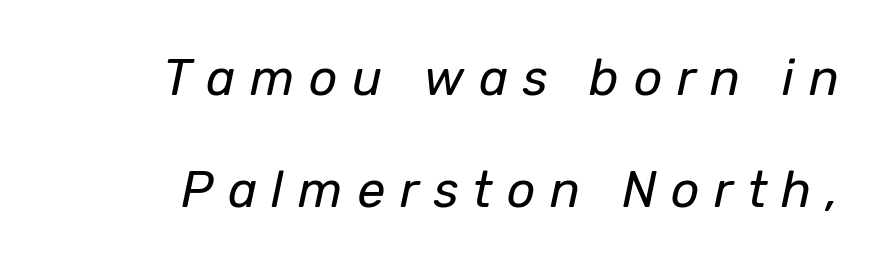
Q: Is the text bold? A: No.
Q: Is the text italic (slanted)? A: Yes, it leans right by about 12 degrees.
Q: Is the text underlined? A: No.
Q: Is the spacing between letters normal or unusually wide? A: Unusually wide.
Q: Is the spacing between lines tight, normal or loose? A: Loose.
Q: Width (condensed, normal, or wide)? A: Normal.
Q: Stroke contrast? A: Low.
Q: x-height? A: Medium.
Q: Monospaced? A: No.
